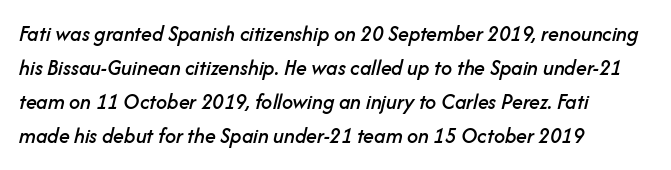
The image shows 22 px text type, italic (leaning right); set left-aligned, normal line spacing (1.54x), normal letter spacing, not underlined.
